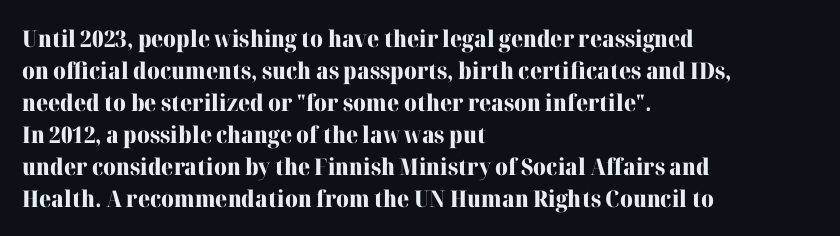
The image shows 23 px bold type, upright; set left-aligned, normal line spacing (1.39x), normal letter spacing, not underlined.
